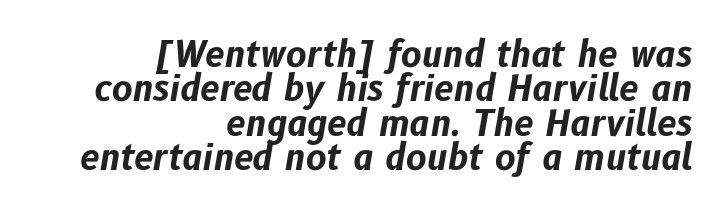
Q: Is the text bold? A: Yes.
Q: Is the text italic (slanted)? A: Yes, it leans right by about 10 degrees.
Q: Is the text underlined? A: No.
Q: How is the paragraph aligned? A: Right-aligned.
Q: Is the spacing between letters normal or unusually wide? A: Normal.
Q: Is the spacing between lines tight, normal or loose? A: Tight.
Q: Width (condensed, normal, or wide)? A: Normal.
Q: Stroke contrast? A: Low.
Q: x-height? A: Medium.
Q: Monospaced? A: No.
